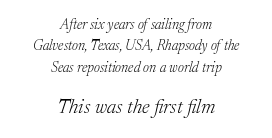
Q: Is the text bold? A: No.
Q: Is the text italic (slanted)? A: Yes, it leans right by about 17 degrees.
Q: Is the text underlined? A: No.
Q: How is the paragraph aligned? A: Centered.
Q: Is the spacing between letters normal or unusually wide? A: Normal.
Q: Is the spacing between lines tight, normal or loose? A: Normal.
Q: Which block of text is set in a larger size, the first (top) or the second (bottom)? A: The second (bottom) one.
